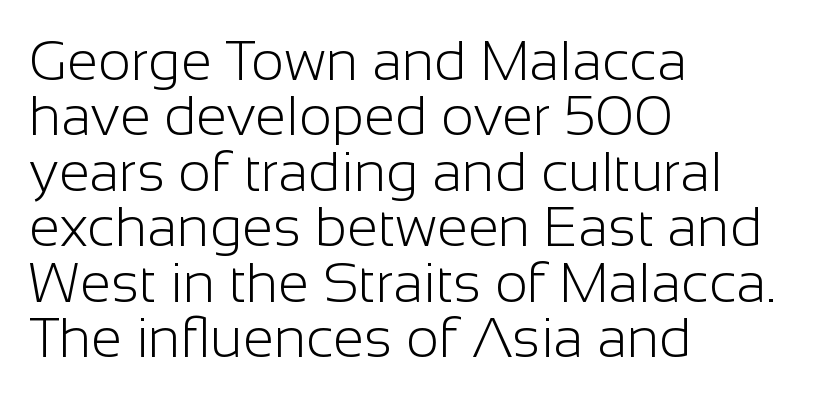
{"serif": "no", "italic": "no", "bold": "no", "weight": "light", "width": "normal", "stroke_contrast": "low", "x_height": "medium", "monospaced": "no", "underline": "no", "align": "left", "line_spacing": "tight", "line_spacing_ratio": 0.99, "letter_spacing": "normal", "letter_spacing_em": 0.0, "glyph_px": 56}
